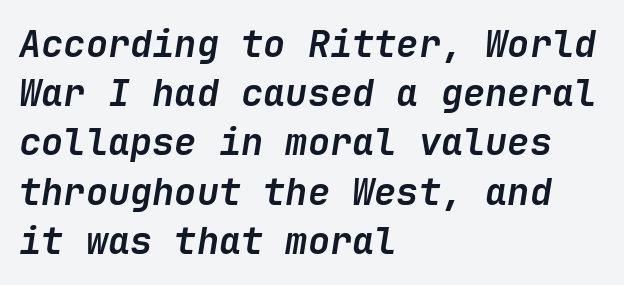
{"italic": "yes", "lean": "right", "slant_degrees": 9, "bold": "yes", "weight": "semibold", "width": "normal", "stroke_contrast": "low", "x_height": "medium", "underline": "no", "align": "left", "line_spacing": "normal", "line_spacing_ratio": 1.33, "letter_spacing": "normal", "letter_spacing_em": 0.0, "glyph_px": 37}
